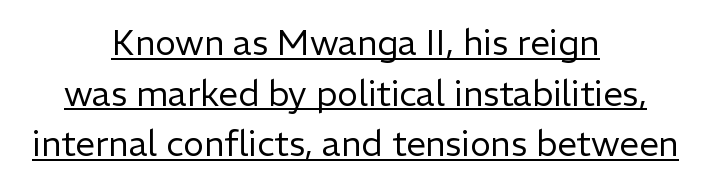
The image shows 35 px regular-weight sans-serif type, upright; set centered, normal line spacing (1.45x), normal letter spacing, underlined; low stroke contrast and a medium x-height.
